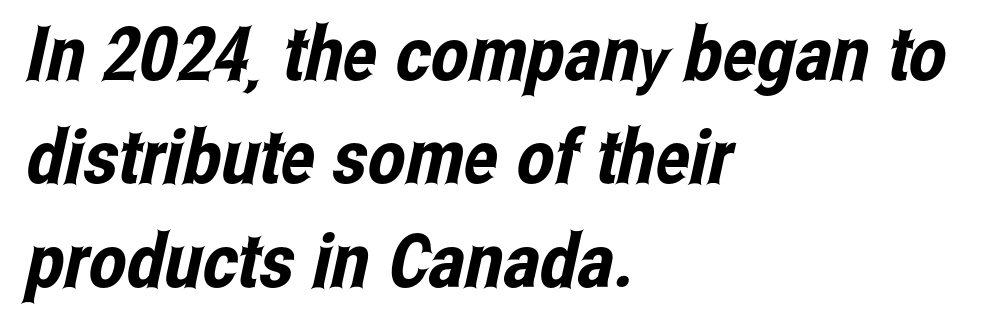
{"serif": "no", "width": "condensed", "stroke_contrast": "low", "x_height": "medium", "monospaced": "no", "underline": "no", "align": "left", "line_spacing": "normal", "line_spacing_ratio": 1.38, "letter_spacing": "normal", "letter_spacing_em": 0.0, "glyph_px": 75}
